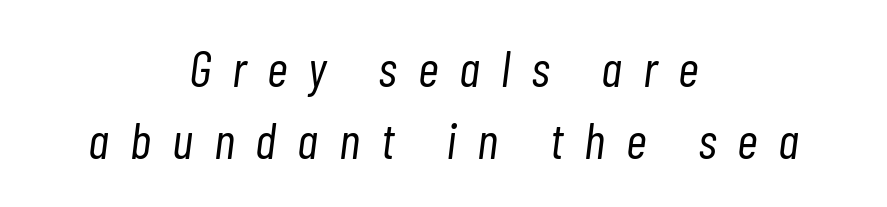
{"italic": "yes", "lean": "right", "slant_degrees": 7, "bold": "no", "weight": "light", "width": "condensed", "stroke_contrast": "low", "x_height": "medium", "monospaced": "no", "underline": "no", "align": "center", "line_spacing": "normal", "line_spacing_ratio": 1.42, "letter_spacing": "wide", "letter_spacing_em": 0.41, "glyph_px": 51}
